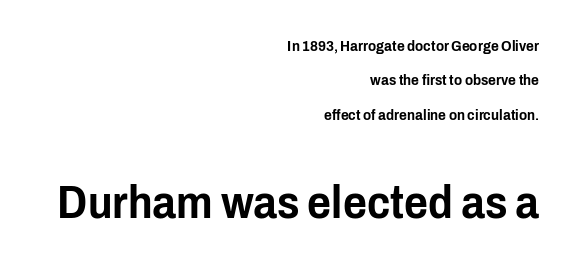
The following chunk of copy outweighs the initial chunk in type size. The type family on display is of the sans-serif kind. Style check: upright. This rendering uses right alignment, leaving the left contour irregular. Each word holds together tightly as a unit, with standard inter-letter gaps.
